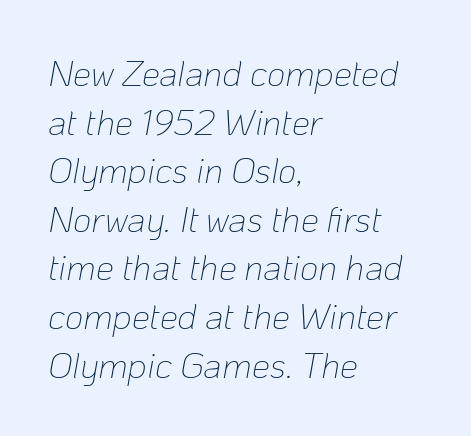
Q: Is the text bold? A: No.
Q: Is the text italic (slanted)? A: Yes, it leans right by about 10 degrees.
Q: Is the text underlined? A: No.
Q: How is the paragraph aligned? A: Left-aligned.
Q: Is the spacing between letters normal or unusually wide? A: Normal.
Q: Is the spacing between lines tight, normal or loose? A: Normal.
Q: Width (condensed, normal, or wide)? A: Normal.
Q: Stroke contrast? A: Low.
Q: x-height? A: Medium.
Q: Monospaced? A: No.
